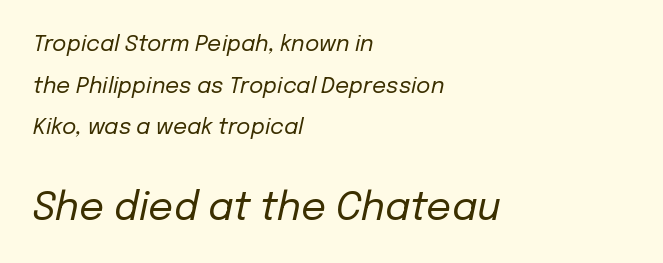
Italic: yes, the glyphs are oblique. Caption: multi-line text, flush left, ragged right. A typesetter would call this proportional, since set widths differ per character. Reading top to bottom, the characters get bigger at the block break. Nobody drew a line under any word here. These lines keep a tight, regular rhythm from letter to letter.
